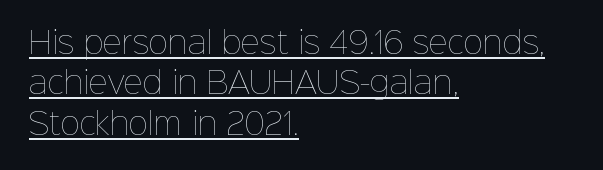
{"italic": "no", "bold": "no", "weight": "thin", "width": "normal", "stroke_contrast": "low", "x_height": "medium", "monospaced": "no", "underline": "yes", "align": "left", "line_spacing": "normal", "line_spacing_ratio": 1.35, "letter_spacing": "normal", "letter_spacing_em": 0.0, "glyph_px": 30}
